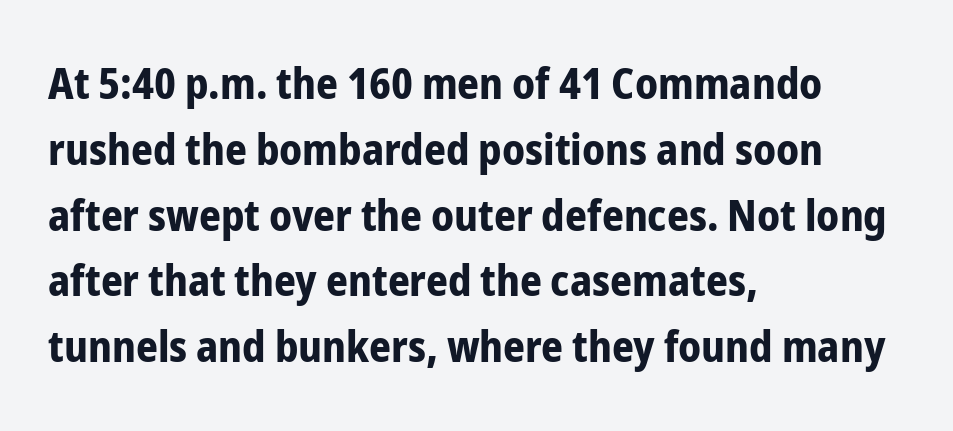
The letters stand straight up with perfectly vertical stems. Tracking value appears to be zero — textbook default spacing. Reading down the block, your eye returns to a fixed left position each line. Summary of vertical rhythm: regular, with standard interline spacing.
